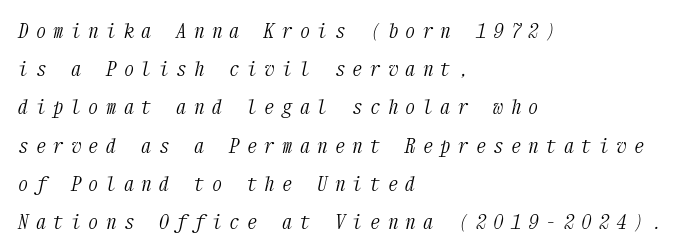
Q: Is the text bold? A: No.
Q: Is the text italic (slanted)? A: Yes, it leans right by about 12 degrees.
Q: Is the text underlined? A: No.
Q: How is the paragraph aligned? A: Left-aligned.
Q: Is the spacing between letters normal or unusually wide? A: Unusually wide.
Q: Is the spacing between lines tight, normal or loose? A: Loose.
